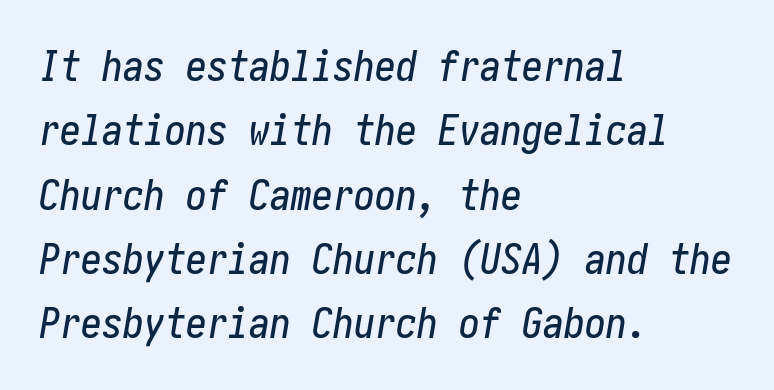
The vertical gap from one line to the next is medium. This rendering uses left alignment, leaving the right contour irregular. Tall strokes in this sample are angled rather than plumb. The foot of each line stays bare and open.
